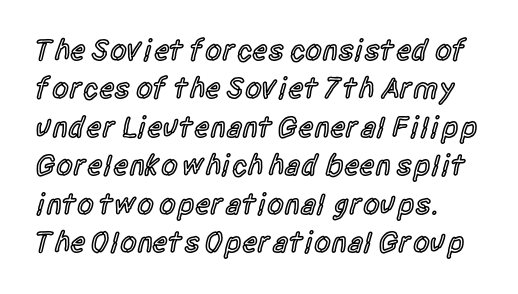
Q: Is the text bold? A: Semi-bold.
Q: Is the text italic (slanted)? A: Yes.
Q: Is the typeface a serif or a sans-serif typeface? A: Sans-serif.
Q: Is the text underlined? A: No.
Q: Is the spacing between letters normal or unusually wide? A: Normal.
Q: Is the spacing between lines tight, normal or loose? A: Normal.
Q: Width (condensed, normal, or wide)? A: Condensed.
Q: x-height? A: Large.
Q: Monospaced? A: No.
